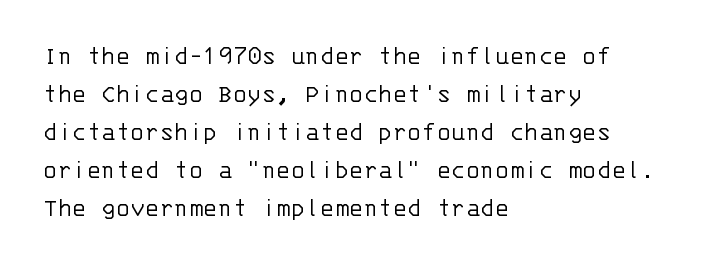
The designer left line spacing at the default. A classic flush-left, rag-right setting is used for this passage. The font sits on the lighter half of the weight spectrum, regular included. The letters stand straight up with perfectly vertical stems. No word sits above an underline.
